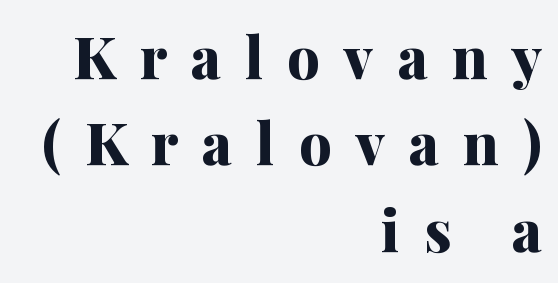
Q: Is the text bold? A: Yes.
Q: Is the text italic (slanted)? A: No, it is upright.
Q: Is the typeface a serif or a sans-serif typeface? A: Serif.
Q: Is the text underlined? A: No.
Q: How is the paragraph aligned? A: Right-aligned.
Q: Is the spacing between letters normal or unusually wide? A: Unusually wide.
Q: Is the spacing between lines tight, normal or loose? A: Normal.
Q: Width (condensed, normal, or wide)? A: Normal.
Q: Stroke contrast? A: Medium.
Q: x-height? A: Medium.
Q: Monospaced? A: No.
